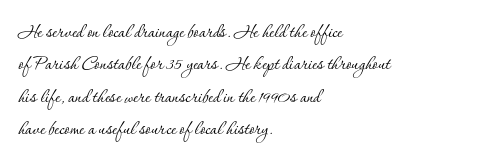
The image shows 24 px text type; set left-aligned, normal line spacing (1.35x), normal letter spacing, not underlined.
